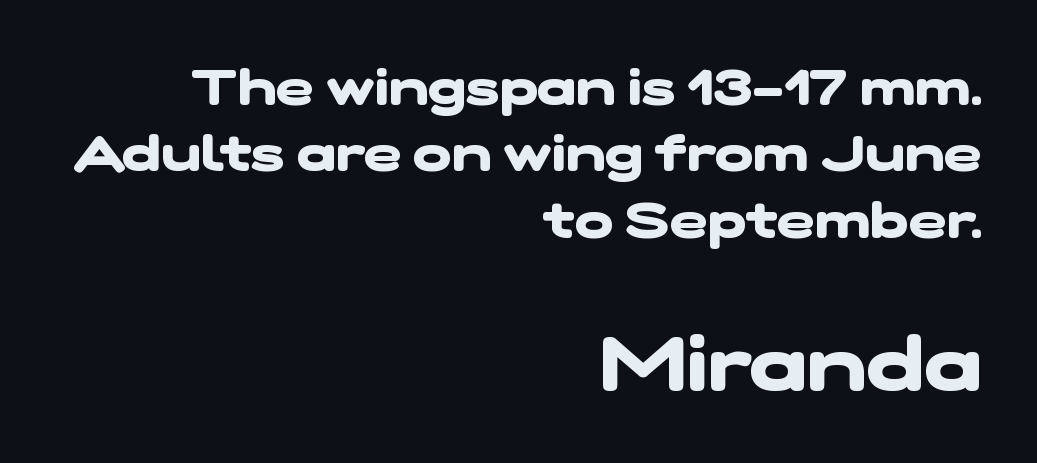
{"serif": "no", "bold": "yes", "weight": "heavy", "width": "wide", "stroke_contrast": "low", "x_height": "medium", "monospaced": "no", "underline": "no", "align": "right", "line_spacing": "normal", "line_spacing_ratio": 1.3, "letter_spacing": "normal", "letter_spacing_em": 0.0, "larger_block": "second", "size_ratio": 1.49, "glyph_px": 76}
